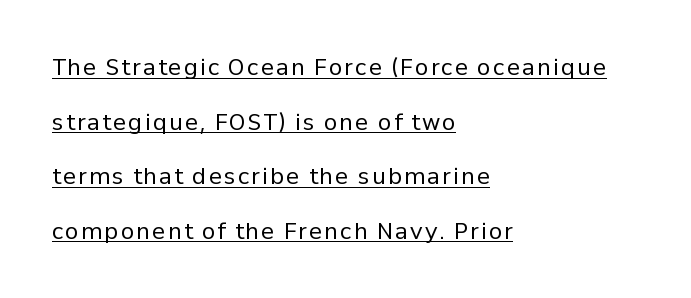
Q: Is the text bold? A: No.
Q: Is the text italic (slanted)? A: No, it is upright.
Q: Is the text underlined? A: Yes.
Q: How is the paragraph aligned? A: Left-aligned.
Q: Is the spacing between lines tight, normal or loose? A: Loose.
